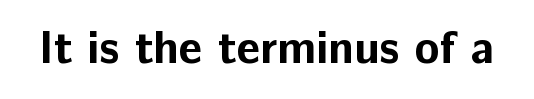
The image shows 46 px bold sans-serif type, upright; set normal letter spacing, not underlined; low stroke contrast and a medium x-height.
